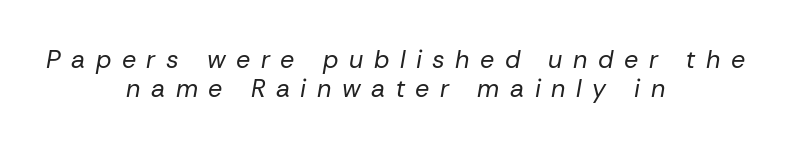
The image shows 25 px text type, italic (leaning right); set centered, line spacing 1.16x, unusually wide letter spacing (+0.42 em), not underlined.
